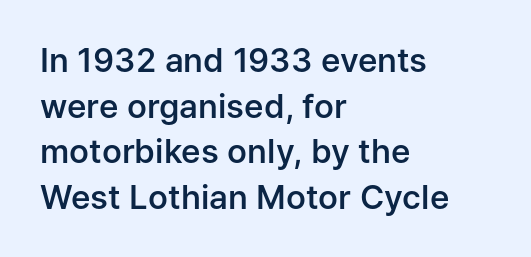
The image shows 33 px semibold sans-serif type, upright; set left-aligned, normal line spacing (1.38x), normal letter spacing, not underlined; low stroke contrast and a medium x-height.
